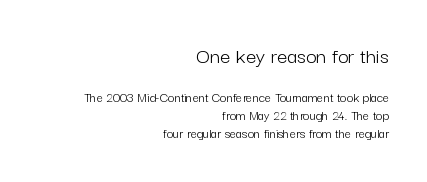
{"italic": "no", "bold": "no", "underline": "no", "align": "right", "line_spacing": "normal", "line_spacing_ratio": 1.31, "letter_spacing": "normal", "letter_spacing_em": 0.0, "larger_block": "first", "size_ratio": 1.64, "glyph_px": 23}
